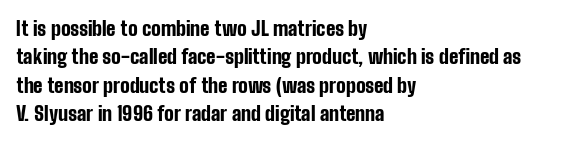
Has an underline been added? It has not. Here the glyphs are tracked normally, forming tight word shapes. Compared with typical paragraphs, the rows here are spaced about the same. The characters look thick and weighty, a clear bold.
